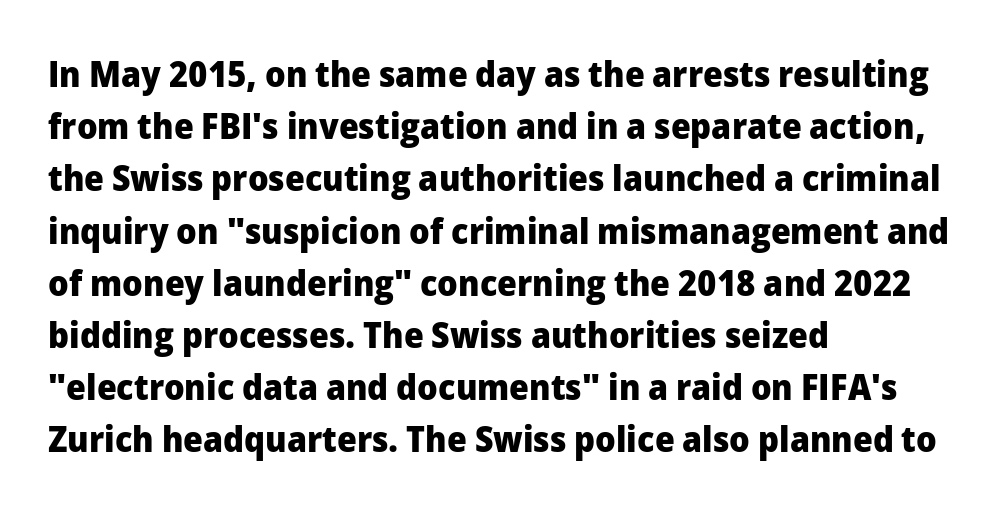
The paragraph shown leans on its left margin. The gaps between neighbouring characters are ordinary and unremarkable. Note the varied advance widths — an 'i' is clearly narrower than an 'm'. One glance says typical: line gaps are just what's usual. The area under the type is left untouched.
